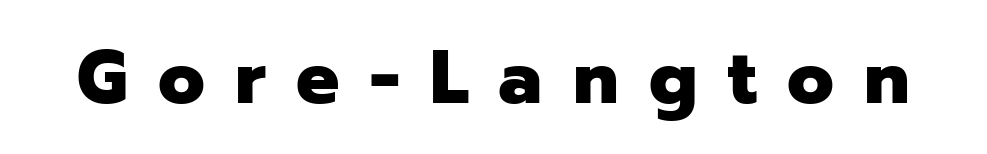
The tracking jumps out immediately: characters are airy and widely separated. Note: no serifs on the glyphs. Beneath every word, the page is bare. Is this a fixed-width face? No — the glyphs have proportional, varying widths. Upright lettering throughout.
